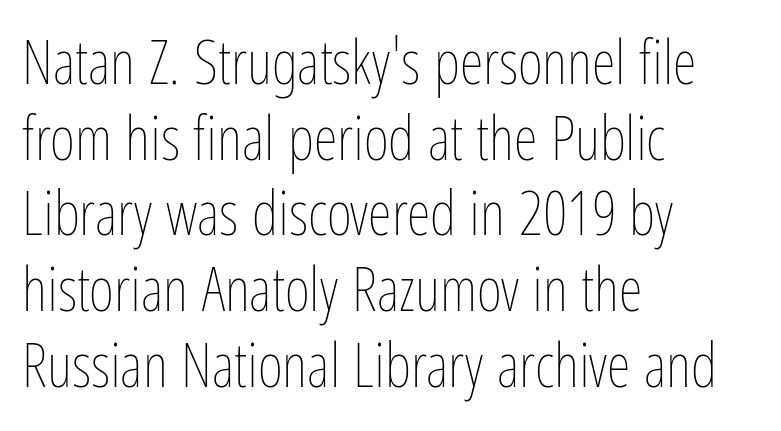
Q: Is the text bold? A: No.
Q: Is the text italic (slanted)? A: No, it is upright.
Q: Is the text underlined? A: No.
Q: How is the paragraph aligned? A: Left-aligned.
Q: Is the spacing between letters normal or unusually wide? A: Normal.
Q: Width (condensed, normal, or wide)? A: Condensed.
Q: Stroke contrast? A: Low.
Q: x-height? A: Medium.
Q: Monospaced? A: No.
